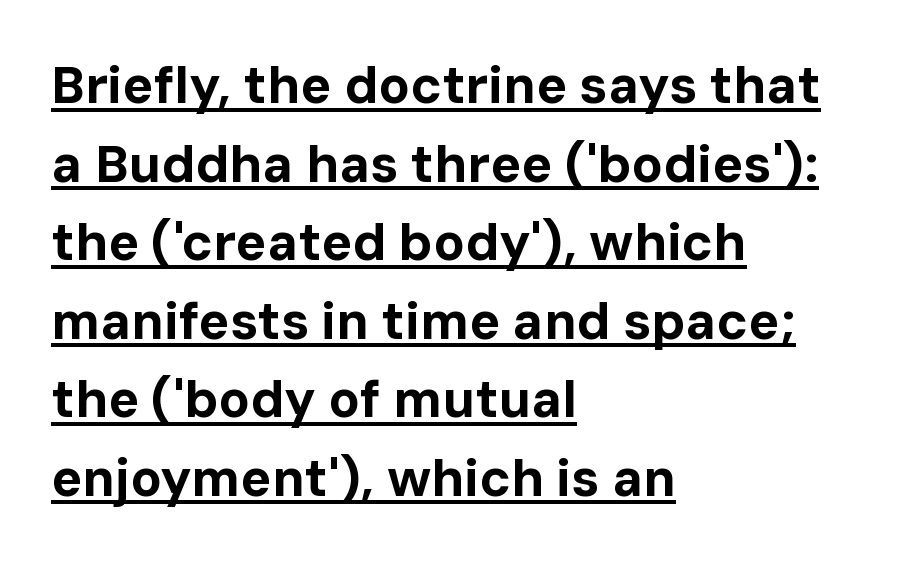
{"serif": "no", "italic": "no", "bold": "yes", "weight": "bold", "width": "normal", "stroke_contrast": "low", "x_height": "medium", "monospaced": "no", "underline": "yes", "align": "left", "line_spacing": "normal", "line_spacing_ratio": 1.51, "letter_spacing": "normal", "letter_spacing_em": 0.0, "glyph_px": 52}
